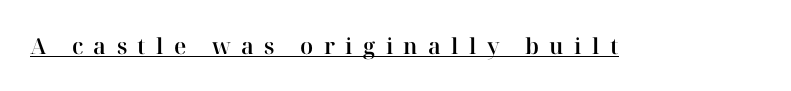
Q: Is the text italic (slanted)? A: No, it is upright.
Q: Is the text underlined? A: Yes.
Q: Is the spacing between letters normal or unusually wide? A: Unusually wide.
